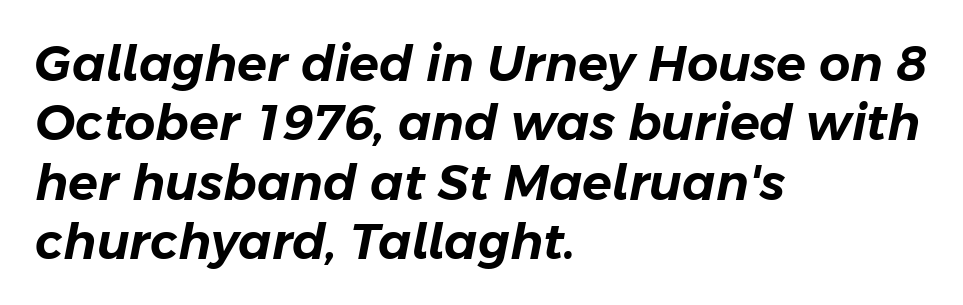
The image shows 49 px text type, italic (leaning right); set left-aligned, line spacing 1.21x, normal letter spacing, not underlined; low stroke contrast and a medium x-height.
